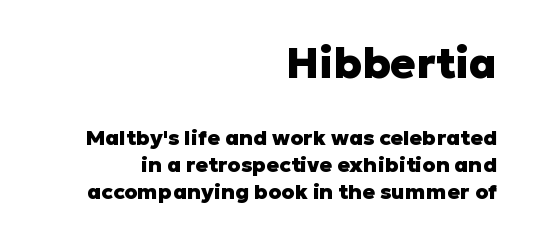
The image shows 42 px heavy sans-serif type, upright; set right-aligned, normal line spacing (1.28x), normal letter spacing, not underlined; the first (top) block is 2.0x larger; low stroke contrast and a medium x-height.
